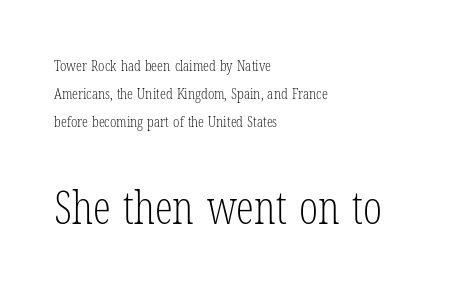
The block sitting lower on the canvas is the one with enlarged characters. The gap between lines stays unmarked. Is there any slant? The stems are plumb. Letterform terminals end in serifs throughout the passage. One-word summary of the alignment: left. No extra tracking has been applied to these lines.
